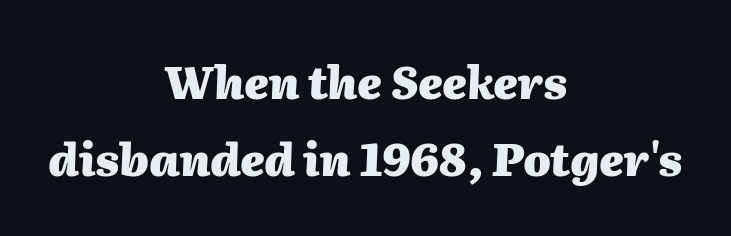
A bare baseline throughout the passage. These lines keep a tight, regular rhythm from letter to letter. Character widths vary here, with narrow letters taking less room than wide ones. This sample uses an oblique cut, with every glyph tilted off the vertical. Heavy-handed strokes throughout: this text is bold.
